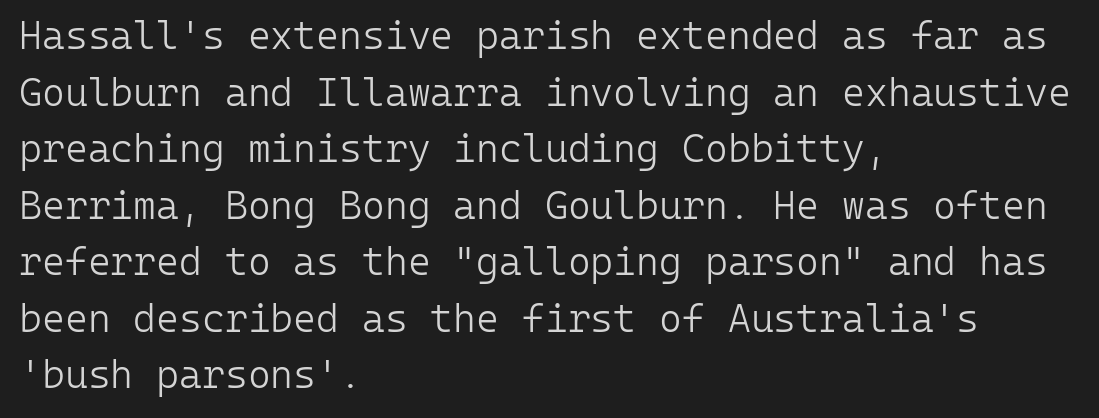
The letters carry no serifs — their stems end cleanly without finishing strokes. Caption: multi-line text, flush left, ragged right. How are the letters spaced? Ordinarily, with no added tracking. The font's upright variant was chosen for this text. Horizontal bands of white between lines are of average thickness. Here the designer chose a console-style face with uniform glyph widths.
